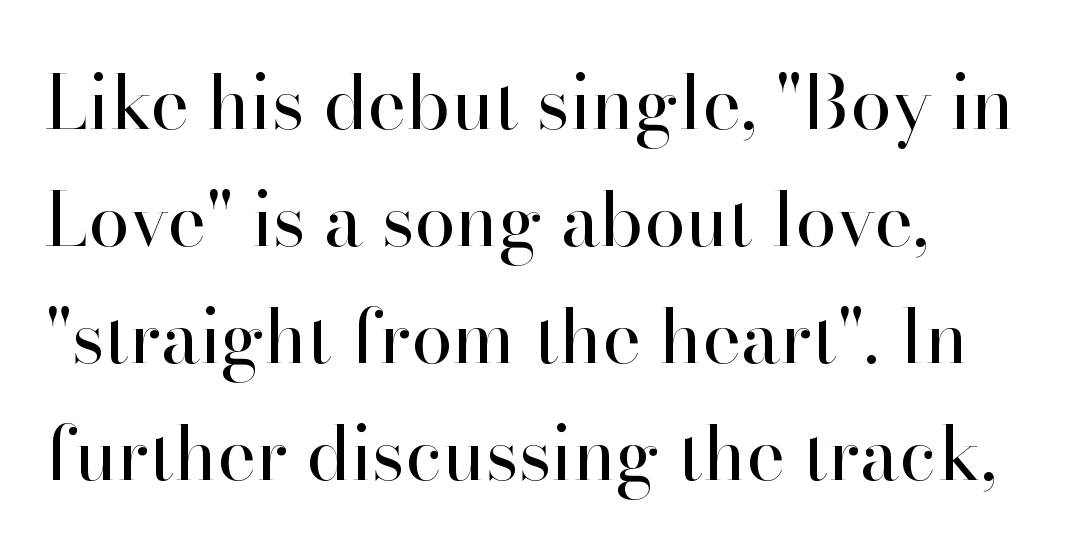
The image shows 74 px regular-weight serif type, upright; set left-aligned, normal line spacing (1.58x), normal letter spacing, not underlined; high stroke contrast and a small x-height.
